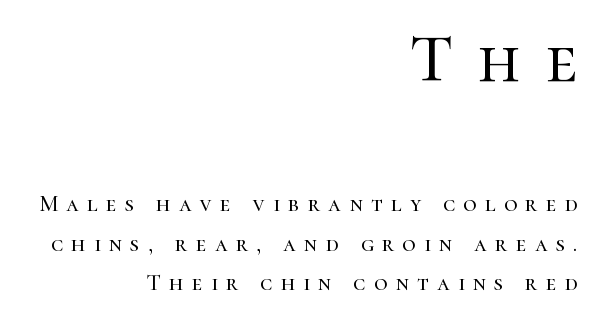
{"serif": "yes", "italic": "no", "width": "normal", "stroke_contrast": "high", "x_height": "medium", "monospaced": "no", "underline": "no", "align": "right", "line_spacing_ratio": 1.71, "letter_spacing": "wide", "letter_spacing_em": 0.36, "larger_block": "first", "size_ratio": 3.0, "glyph_px": 69}
